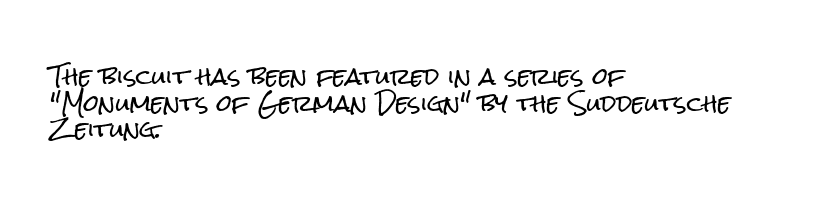
The image shows 22 px text type, upright; set left-aligned, line spacing 1.21x, normal letter spacing, not underlined.
